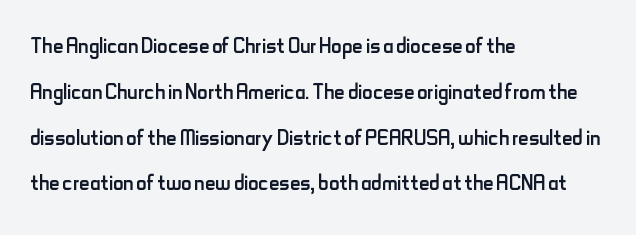
The letters sit at their default tracking, neither squeezed nor spread. Unlike italic type, these characters show no tilt at all. Check the space under the baseline: it is left empty. Think standard paragraph weight, or any step lighter than that. Vertical spacing — default. The paragraph has a hard left edge and a soft right edge.
